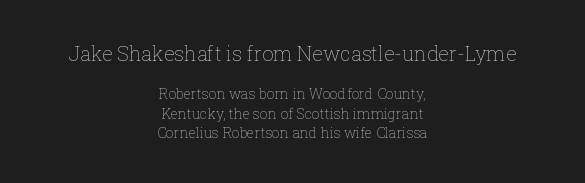
Whoever set this chose a conventional vertical rhythm. Italic: no, the glyphs are upright roman. The letters sit at their default tracking, neither squeezed nor spread. The upper block of text is set noticeably larger than the block beneath it. Plain, unruled lines of type. Caption: face not bold, strokes unweighted.
